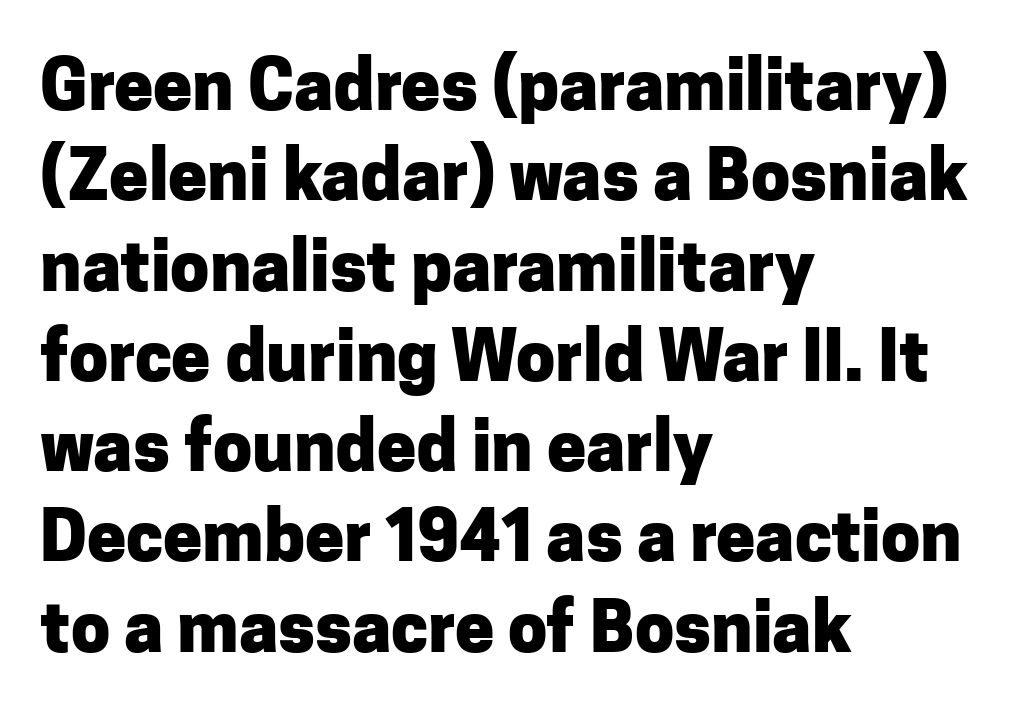
The image shows 70 px heavy sans-serif type, upright; set left-aligned, normal line spacing (1.29x), normal letter spacing, not underlined; low stroke contrast and a medium x-height.
